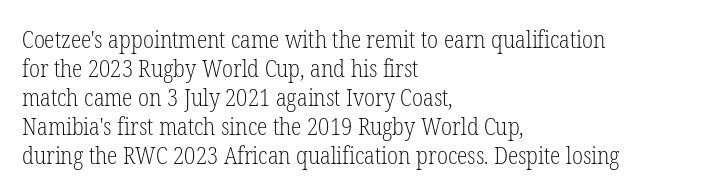
The strokes carry an ordinary text weight at most. Default kerning and tracking; the words read as compact shapes. The gap between lines stays unmarked. Does the lettering tilt? It doesn't — this is upright.
